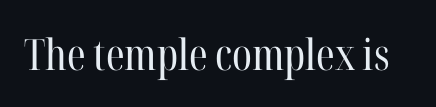
The image shows 43 px regular-weight, condensed serif type, upright; set normal letter spacing, not underlined; high stroke contrast and a medium x-height.
